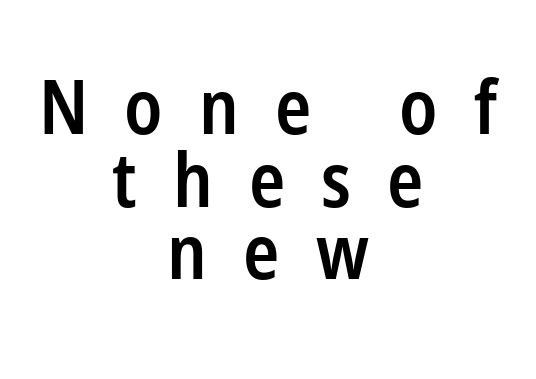
The image shows 75 px semibold, condensed sans-serif type, upright; set centered, tight line spacing (0.97x), unusually wide letter spacing (+0.48 em), not underlined; low stroke contrast and a medium x-height.
